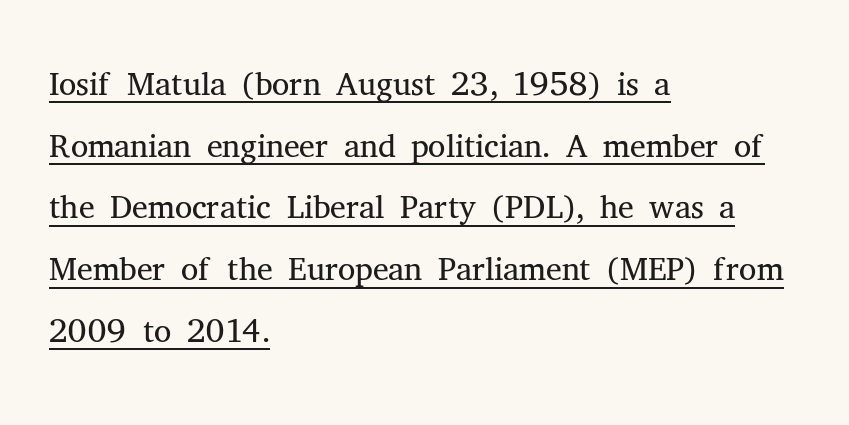
The image shows 49 px light serif type, upright; set left-aligned, normal line spacing (1.26x), normal letter spacing, underlined; medium stroke contrast and a medium x-height.
